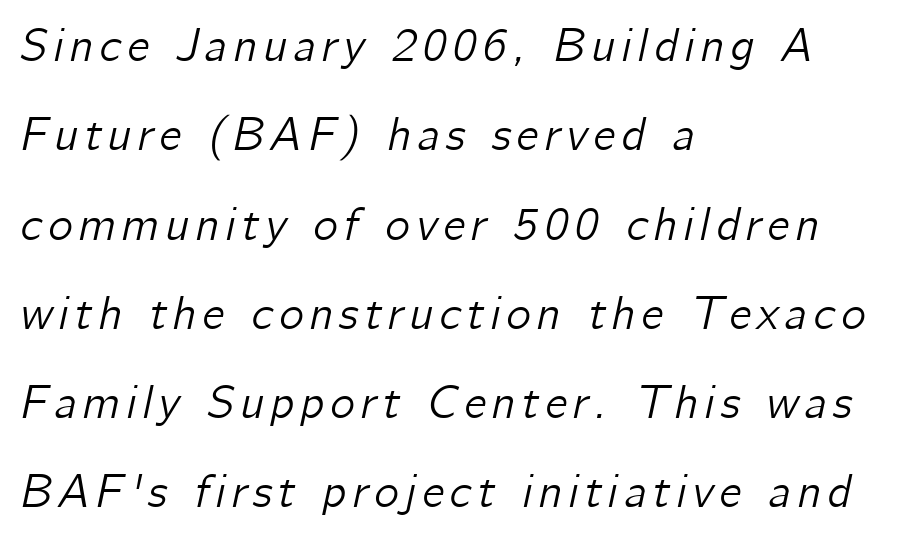
Q: Is the text italic (slanted)? A: Yes, it leans right by about 12 degrees.
Q: Is the text underlined? A: No.
Q: How is the paragraph aligned? A: Left-aligned.
Q: Is the spacing between lines tight, normal or loose? A: Loose.
Q: Width (condensed, normal, or wide)? A: Normal.
Q: Stroke contrast? A: Low.
Q: x-height? A: Medium.
Q: Monospaced? A: No.
